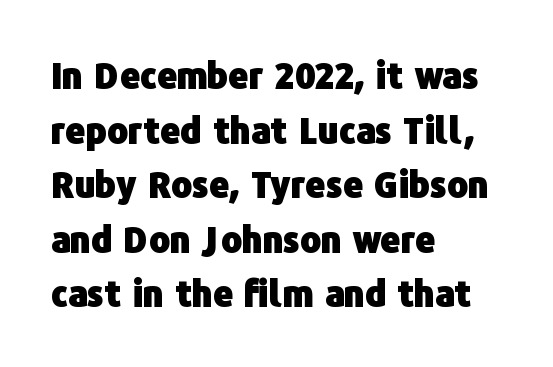
Only glyphs here, with clear space below each row. Letterform terminals end flat and unadorned throughout the passage. Weight: bold. The passage shown has conventional tracking throughout.
